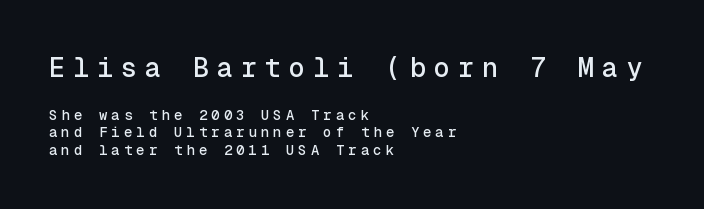
{"italic": "no", "underline": "no", "align": "left", "line_spacing": "normal", "line_spacing_ratio": 1.26, "letter_spacing": "wide", "letter_spacing_em": 0.29, "larger_block": "first", "size_ratio": 1.93, "glyph_px": 27}
